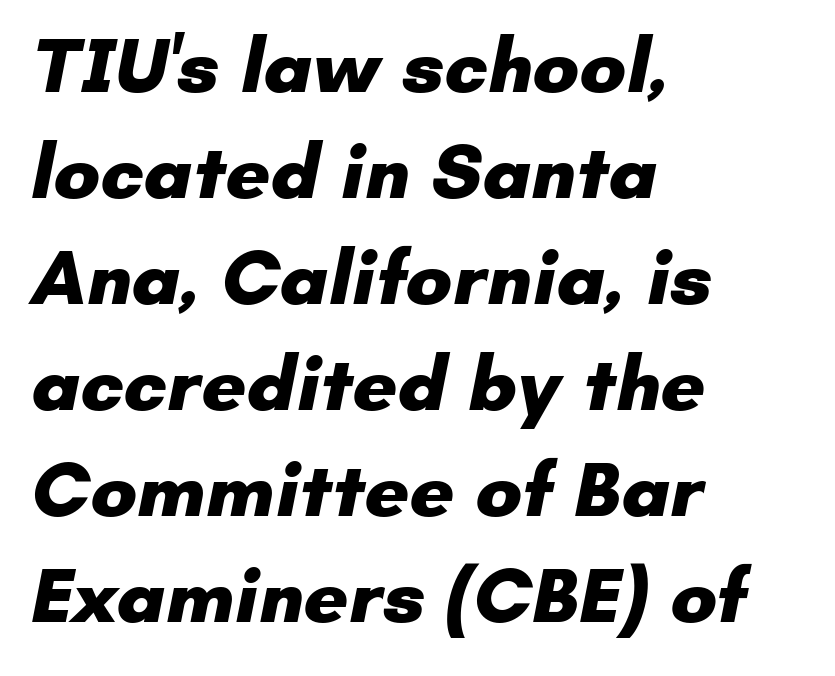
These lines carry a lot of weight — the face is fully bold. These lines are rendered in a variable-pitch font. The tracking reads as untouched default to a designer's eye. Underlining? Definitely not there. The rendering shows plain stroke endings on the letterforms — a sans-serif design. This rendering uses left alignment, leaving the right contour irregular.
